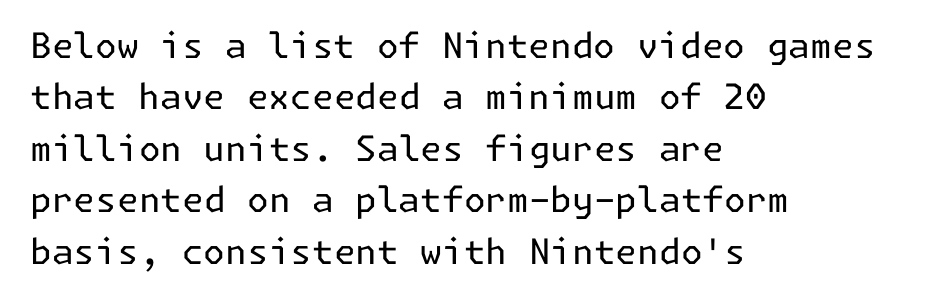
The image shows 35 px regular-weight sans-serif type, upright; set left-aligned, normal line spacing (1.47x), normal letter spacing, not underlined; low stroke contrast and a medium x-height.
